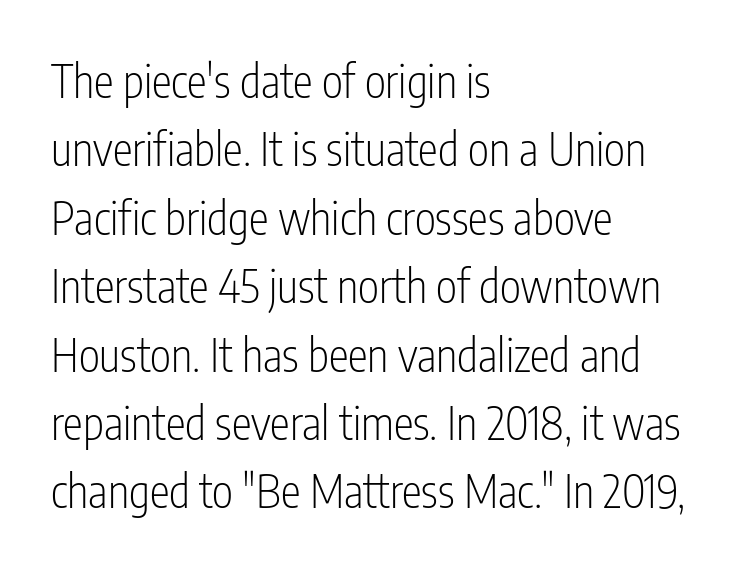
{"serif": "no", "italic": "no", "bold": "no", "weight": "light", "width": "condensed", "stroke_contrast": "low", "x_height": "medium", "monospaced": "no", "underline": "no", "align": "left", "line_spacing": "normal", "line_spacing_ratio": 1.52, "letter_spacing": "normal", "letter_spacing_em": 0.0, "glyph_px": 45}
